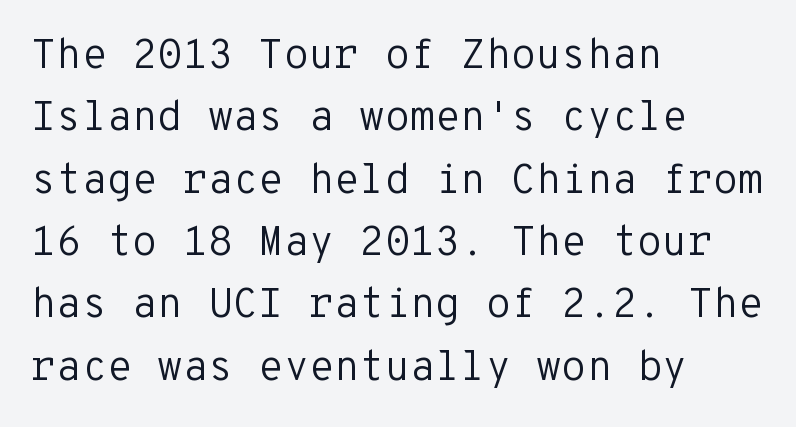
{"serif": "no", "italic": "no", "bold": "no", "weight": "regular", "width": "normal", "stroke_contrast": "low", "x_height": "medium", "monospaced": "yes", "underline": "no", "align": "left", "line_spacing": "normal", "line_spacing_ratio": 1.52, "letter_spacing": "normal", "letter_spacing_em": 0.0, "glyph_px": 41}
